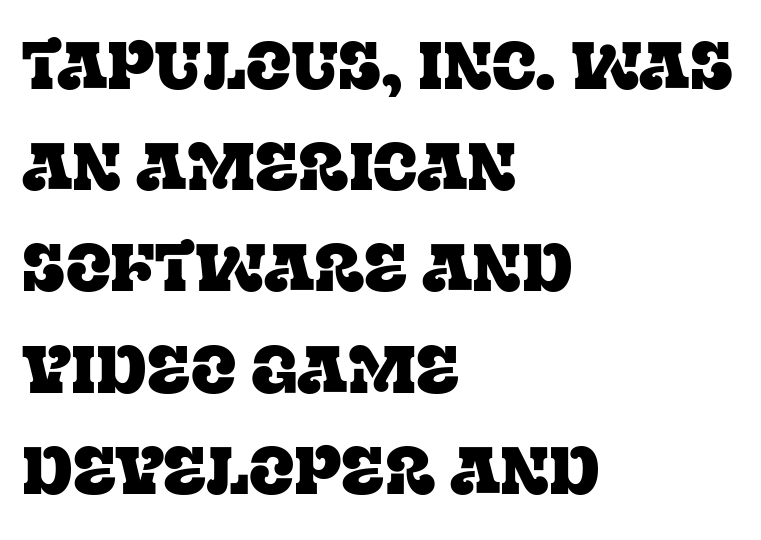
{"serif": "yes", "italic": "no", "width": "normal", "stroke_contrast": "low", "x_height": "large", "monospaced": "no", "underline": "no", "align": "left", "line_spacing": "normal", "line_spacing_ratio": 1.51, "letter_spacing": "normal", "letter_spacing_em": 0.0, "glyph_px": 67}
